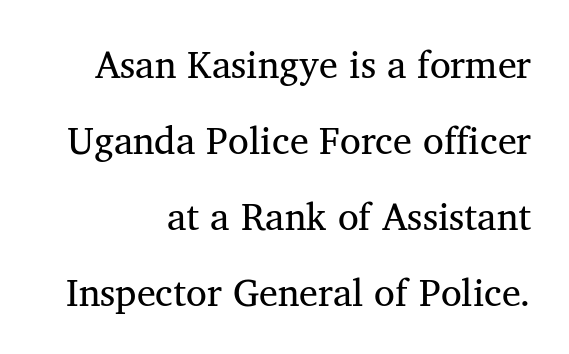
A typesetter would label this face a serif. The string is rendered with underlining switched off. The weight tops out at a normal text grade. Spacing verdict: proportional, widths tailored to each character. One-word summary of the alignment: right.
